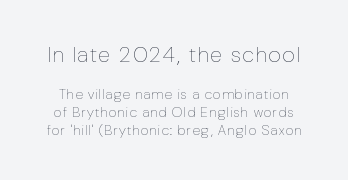
The foot of each line stays bare and open. This sample uses an upright cut, with every glyph sitting square on the baseline. Unbolded letterforms with no extra heft. Caption: upper text group enlarged, lower text group reduced. Students, observe: this is what conventionally led text looks like.
